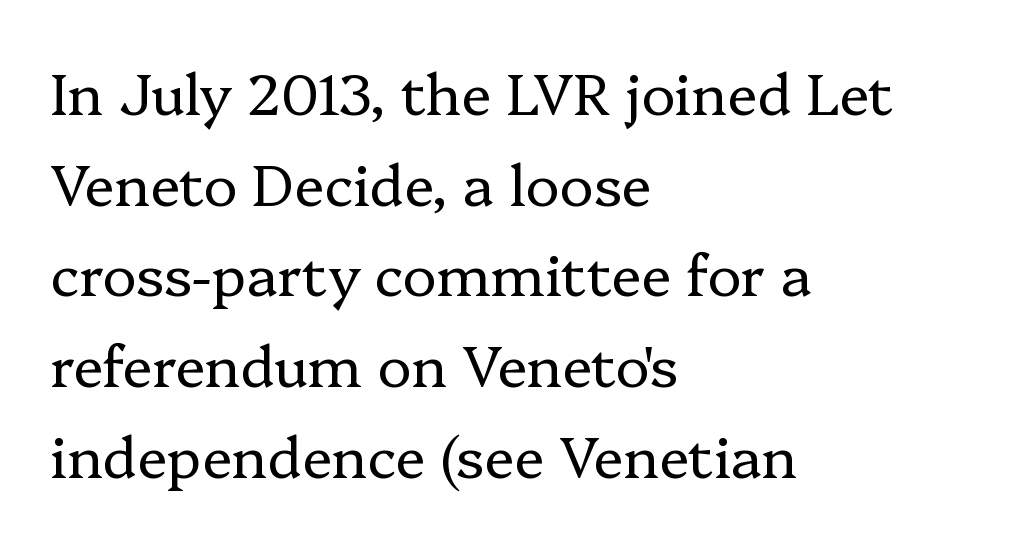
The image shows 57 px regular-weight serif type, upright; set left-aligned, normal line spacing (1.59x), normal letter spacing, not underlined; low stroke contrast and a medium x-height.
